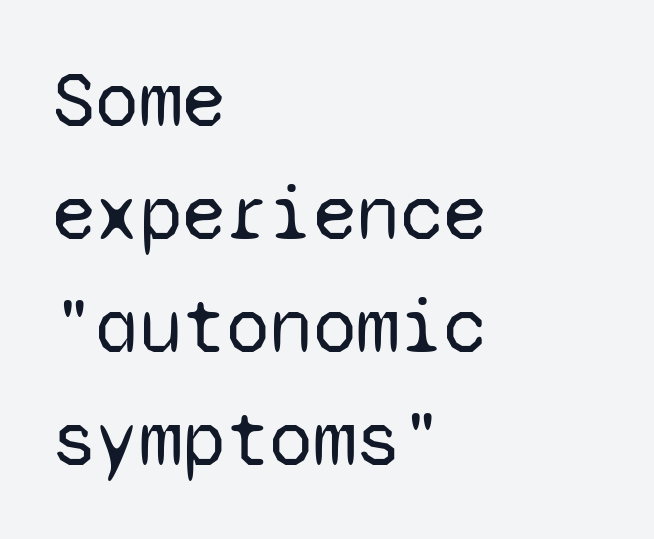
Q: Is the text bold? A: No.
Q: Is the text italic (slanted)? A: No, it is upright.
Q: Is the typeface a serif or a sans-serif typeface? A: Sans-serif.
Q: Is the text underlined? A: No.
Q: How is the paragraph aligned? A: Left-aligned.
Q: Is the spacing between letters normal or unusually wide? A: Normal.
Q: Is the spacing between lines tight, normal or loose? A: Normal.
Q: Width (condensed, normal, or wide)? A: Normal.
Q: Stroke contrast? A: Low.
Q: x-height? A: Medium.
Q: Monospaced? A: Yes.
